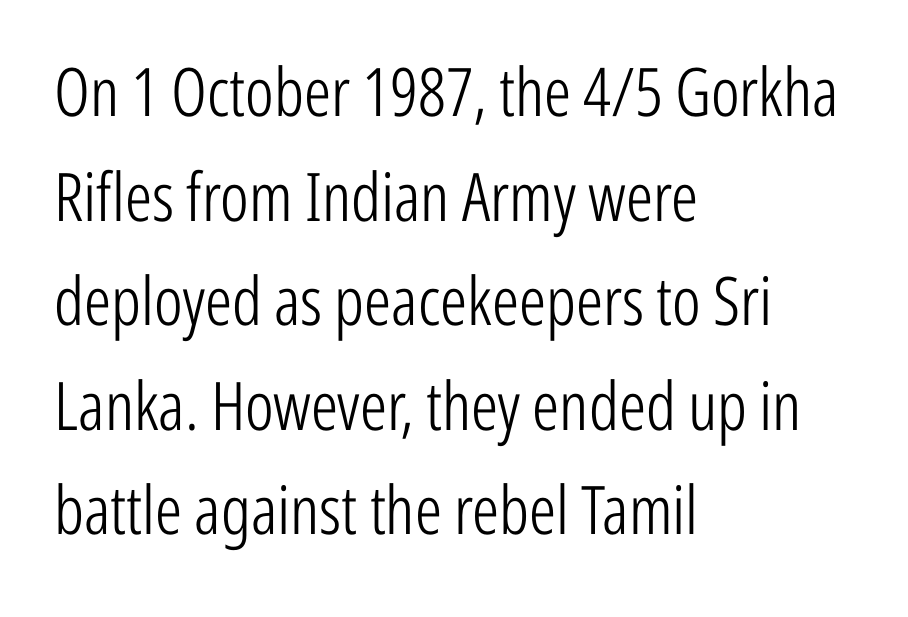
Q: Is the text bold? A: No.
Q: Is the text italic (slanted)? A: No, it is upright.
Q: Is the typeface a serif or a sans-serif typeface? A: Sans-serif.
Q: Is the text underlined? A: No.
Q: How is the paragraph aligned? A: Left-aligned.
Q: Is the spacing between letters normal or unusually wide? A: Normal.
Q: Is the spacing between lines tight, normal or loose? A: Normal.
Q: Width (condensed, normal, or wide)? A: Condensed.
Q: Stroke contrast? A: Low.
Q: x-height? A: Medium.
Q: Monospaced? A: No.
